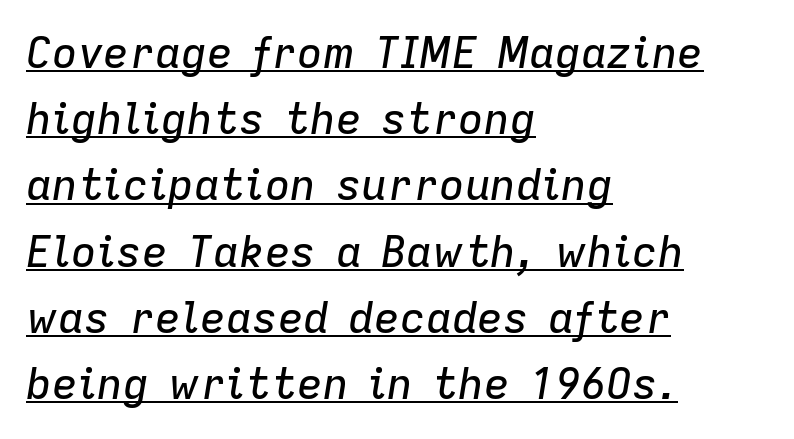
Q: Is the text italic (slanted)? A: Yes, it leans right by about 9 degrees.
Q: Is the text underlined? A: Yes.
Q: How is the paragraph aligned? A: Left-aligned.
Q: Is the spacing between letters normal or unusually wide? A: Normal.
Q: Is the spacing between lines tight, normal or loose? A: Normal.
Q: Width (condensed, normal, or wide)? A: Normal.
Q: Stroke contrast? A: Low.
Q: x-height? A: Medium.
Q: Monospaced? A: No.
